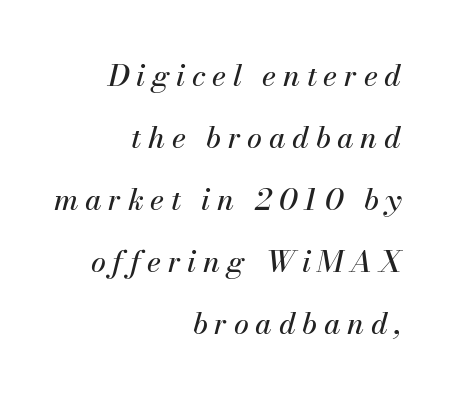
The rendering uses natural spacing where letterforms have individual widths. The gaps between neighbouring characters are conspicuously large. The paragraph has a hard right edge and a soft left edge. A typesetter would call this leading open, well beyond the default. Underlining? Definitely not there. It's the slanting kind of type.
